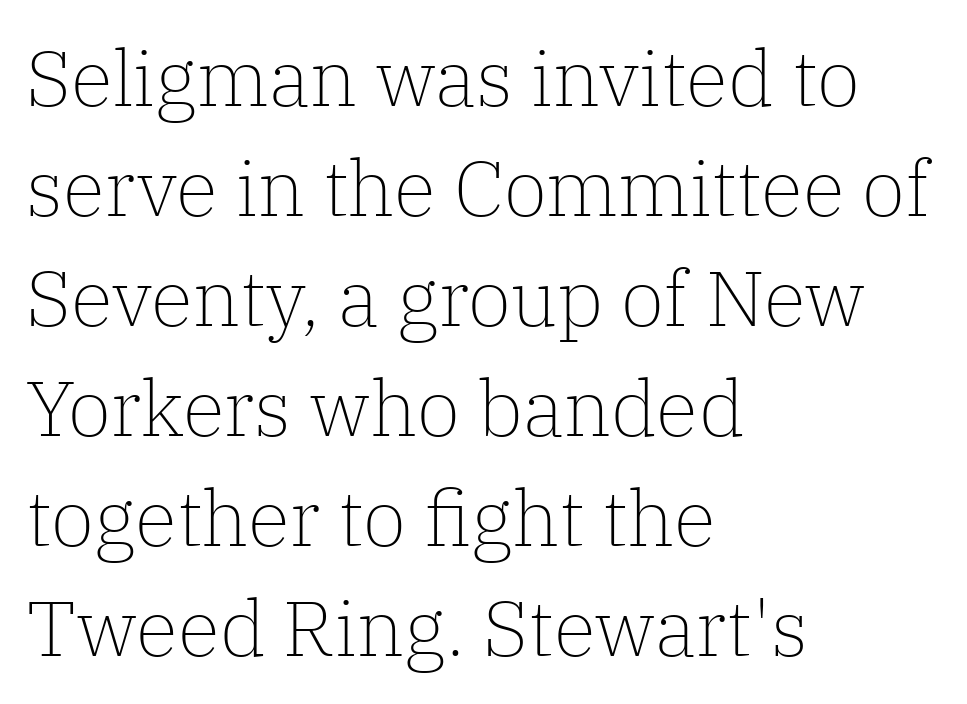
The image shows 78 px light serif type, upright; set left-aligned, normal line spacing (1.41x), normal letter spacing, not underlined; low stroke contrast and a medium x-height.
